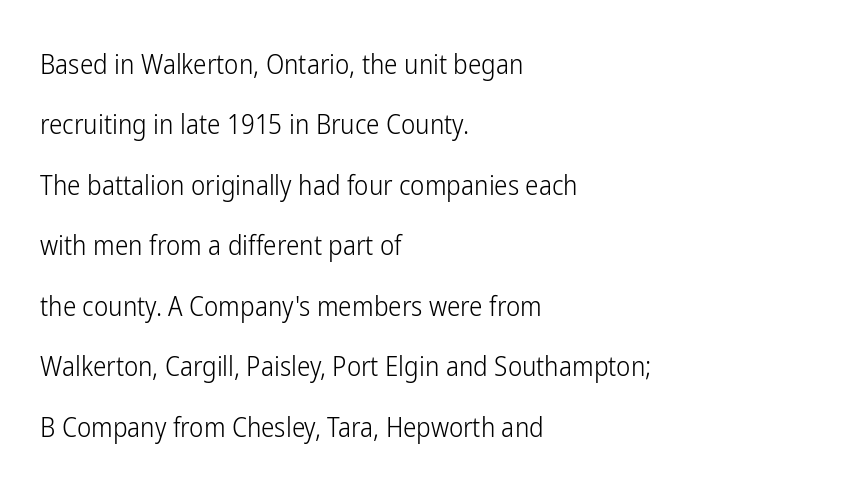
{"italic": "no", "bold": "no", "underline": "no", "align": "left", "line_spacing": "loose", "line_spacing_ratio": 2.24, "letter_spacing": "normal", "letter_spacing_em": 0.0, "glyph_px": 27}
